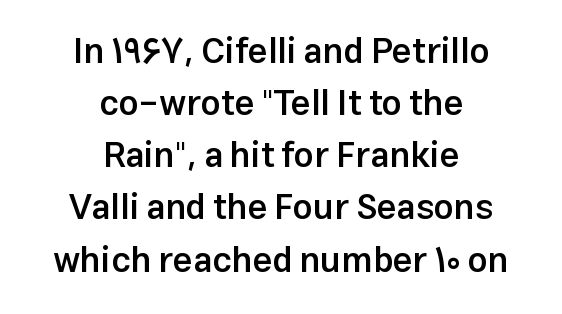
The face used here is proportionally spaced, like ordinary book or web type. Rows of type keep a routine distance in the vertical direction. Reading down the block, each line starts at a different indent, mirrored at its end. Nothing sits at the stroke ends, so this counts as sans-serif. Slightly chunky letters — semibold, I'd say, not full bold.
